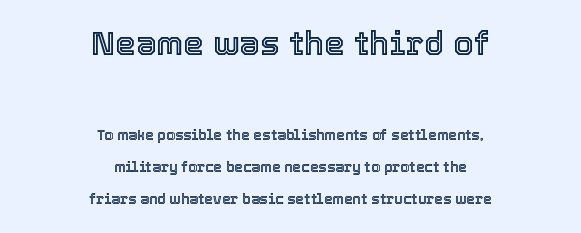
The image shows 33 px text type, upright; set centered, loose line spacing (2.29x), normal letter spacing, not underlined; the first (top) block is 2.36x larger; a medium x-height.
